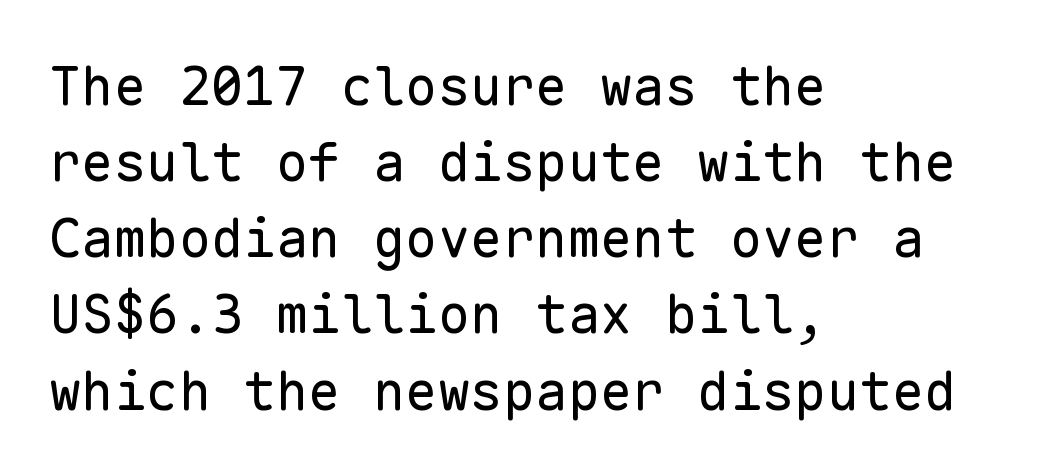
The horizontal fit of the characters is conventional and even. The rendering anchors every line to the left-hand side. Typographically, this falls in the sans-serif category. The vertical gap from one line to the next is medium. This sample uses an upright cut, with every glyph sitting square on the baseline.
